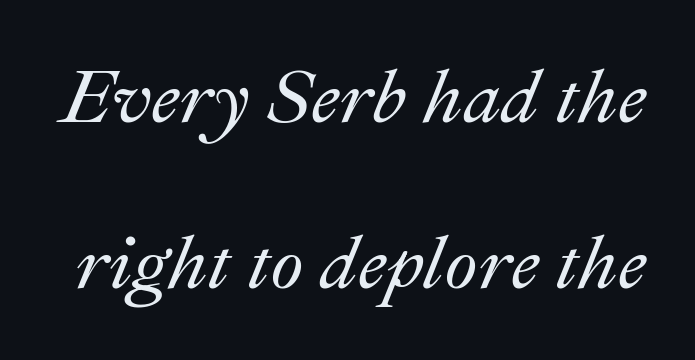
The image shows 76 px text type, italic (leaning right); set loose line spacing (2.18x), normal letter spacing, not underlined; medium stroke contrast and a small x-height.
